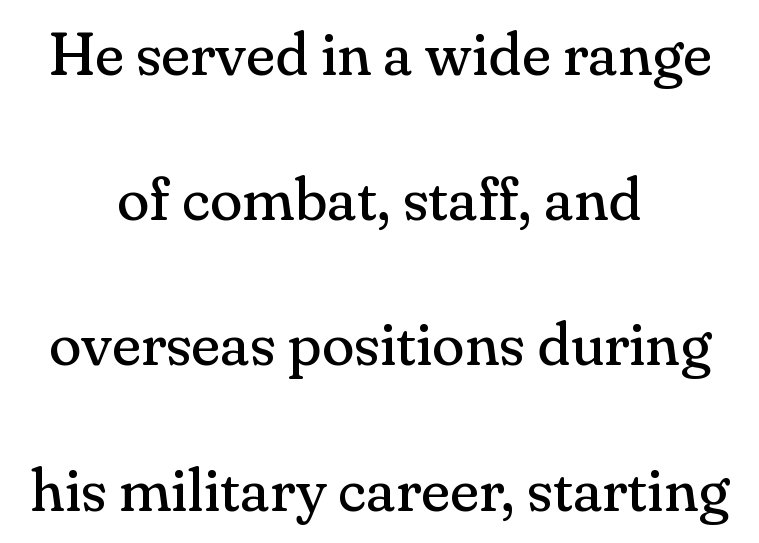
This rendering employs a face with finishing strokes, i.e., a serif. The typesetter chose a symmetrical, centered arrangement here. The cut favours lightness, reaching ordinary text weight at its darkest. Varying glyph widths throughout — classic text-font behaviour. The space beneath each line is pristine and unruled. Do the letters lean? They stand straight.
